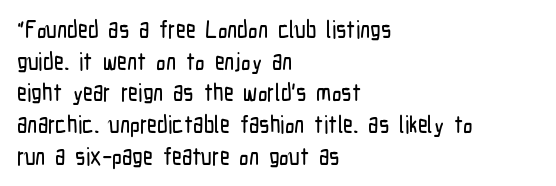
The image shows 24 px text type, upright; set left-aligned, normal line spacing (1.32x), normal letter spacing, not underlined.
